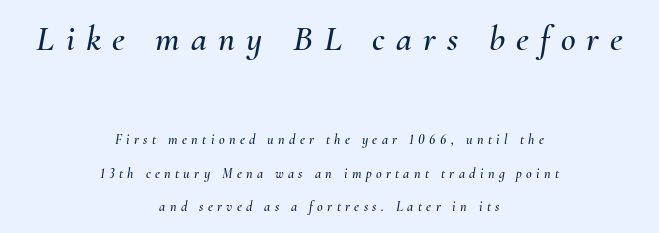
{"italic": "yes", "lean": "right", "slant_degrees": 10, "width": "normal", "stroke_contrast": "medium", "x_height": "small", "monospaced": "no", "underline": "no", "align": "center", "line_spacing": "loose", "line_spacing_ratio": 2.4, "letter_spacing": "wide", "letter_spacing_em": 0.31, "larger_block": "first", "size_ratio": 2.57, "glyph_px": 36}
